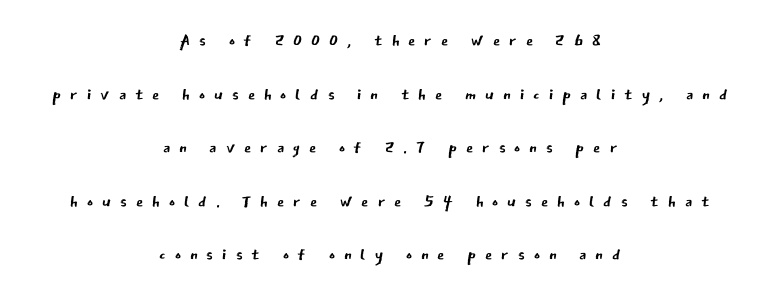
{"italic": "no", "bold": "no", "underline": "no", "align": "center", "line_spacing": "loose", "line_spacing_ratio": 2.33, "letter_spacing": "wide", "letter_spacing_em": 0.39, "glyph_px": 23}
